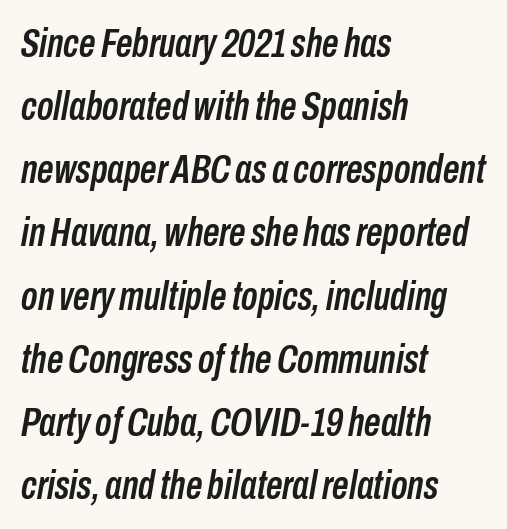
The zone under the glyphs is completely vacant. The rendering anchors every line to the left-hand side. How are the letters spaced? Ordinarily, with no added tracking. Baseline-to-baseline distance is the conventional proportion of letter height.
